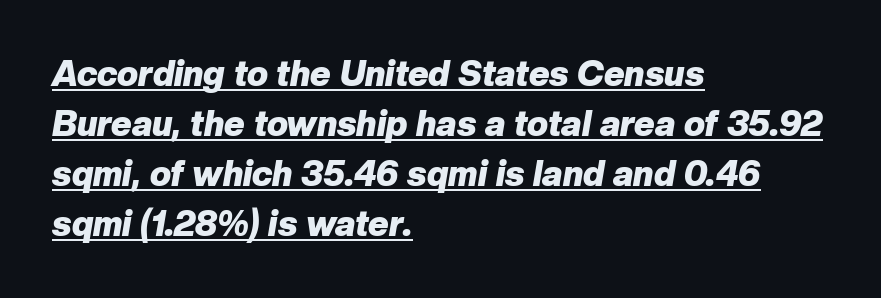
Q: Is the text bold? A: Yes.
Q: Is the text italic (slanted)? A: Yes, it leans right by about 10 degrees.
Q: Is the text underlined? A: Yes.
Q: How is the paragraph aligned? A: Left-aligned.
Q: Is the spacing between letters normal or unusually wide? A: Normal.
Q: Is the spacing between lines tight, normal or loose? A: Normal.
Q: Width (condensed, normal, or wide)? A: Normal.
Q: Stroke contrast? A: Low.
Q: x-height? A: Medium.
Q: Monospaced? A: No.
